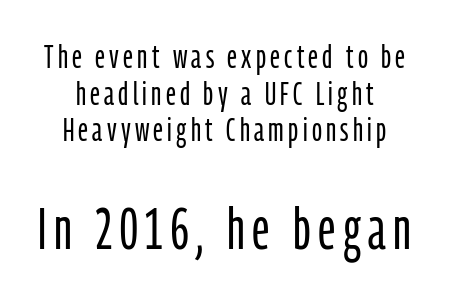
The image shows 58 px light, condensed sans-serif type, upright; set tight line spacing (1.11x), not underlined; the second (bottom) block is 1.76x larger; low stroke contrast and a medium x-height.
